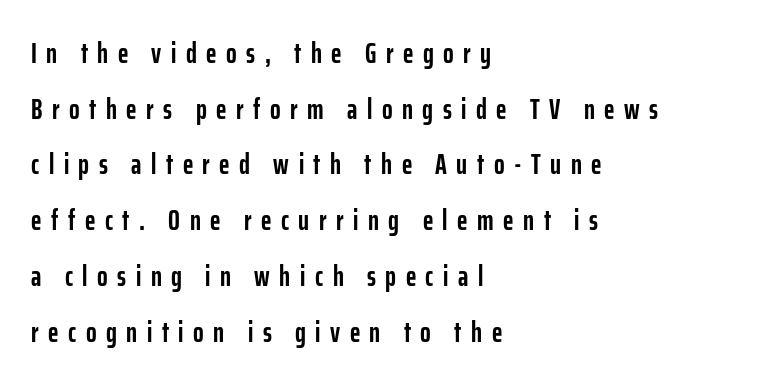
The image shows 28 px semibold, condensed sans-serif type, upright; set left-aligned, loose line spacing (1.99x), unusually wide letter spacing (+0.34 em), not underlined; low stroke contrast and a medium x-height.
